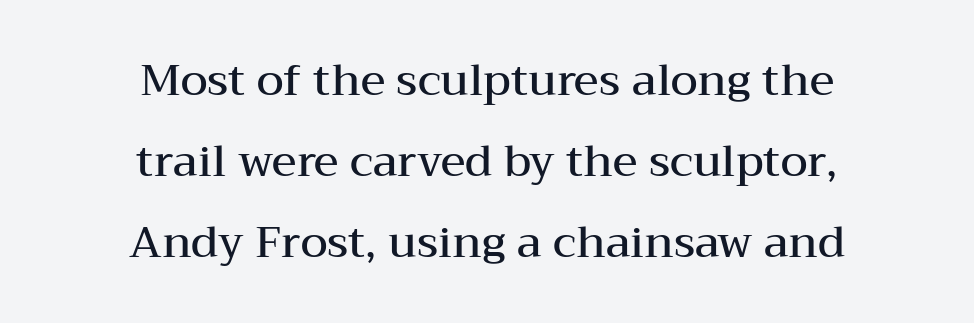
{"serif": "yes", "italic": "no", "bold": "semi", "weight": "semibold", "width": "wide", "stroke_contrast": "medium", "x_height": "medium", "monospaced": "no", "underline": "no", "align": "center", "line_spacing_ratio": 1.84, "letter_spacing": "normal", "letter_spacing_em": 0.0, "glyph_px": 44}
